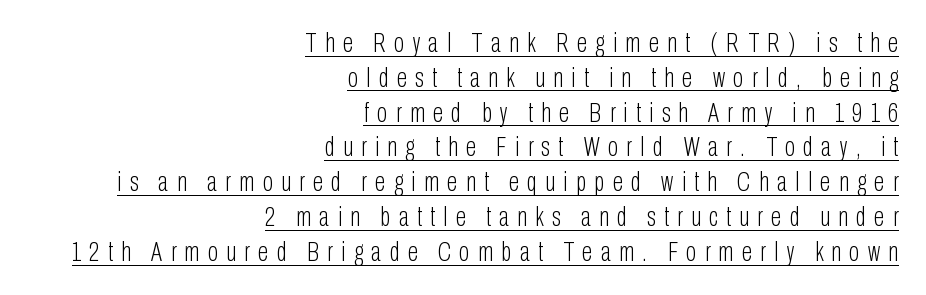
Q: Is the text bold? A: No.
Q: Is the text italic (slanted)? A: No, it is upright.
Q: Is the text underlined? A: Yes.
Q: How is the paragraph aligned? A: Right-aligned.
Q: Is the spacing between letters normal or unusually wide? A: Unusually wide.
Q: Is the spacing between lines tight, normal or loose? A: Normal.
